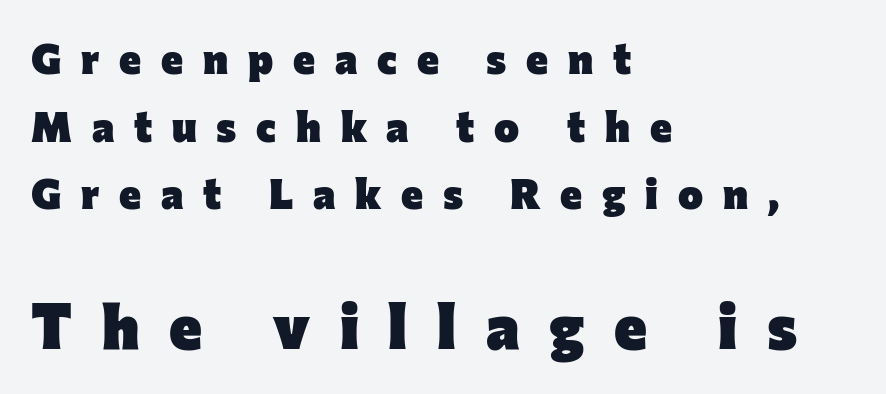
Ordinary non-slanted type is in use. This sample uses a sans-serif face. Descender tails drop into unmarked territory. A student would notice the bottom passage is typeset larger than what precedes it.
